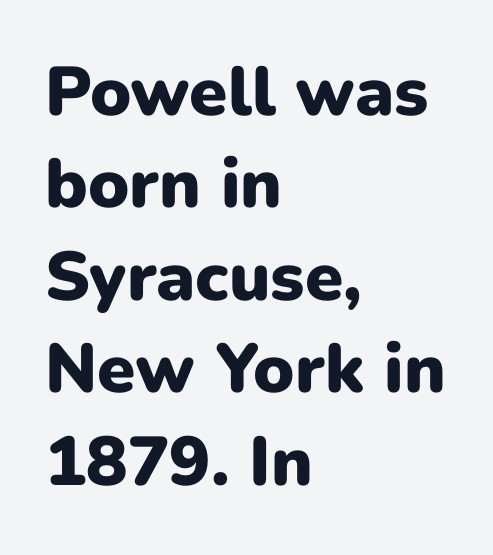
This rendering features lettering with no underline. Strokes here are thick enough to call this a true bold. Here the designer chose a conventional face with non-uniform glyph widths. Here the glyphs are tracked normally, forming tight word shapes.
